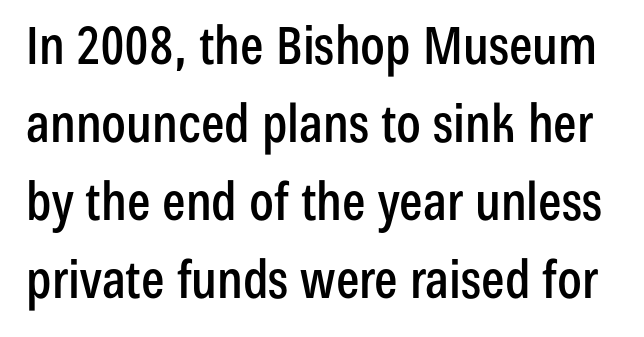
The image shows 52 px condensed sans-serif type, upright; set normal line spacing (1.5x), normal letter spacing, not underlined; low stroke contrast and a medium x-height.
